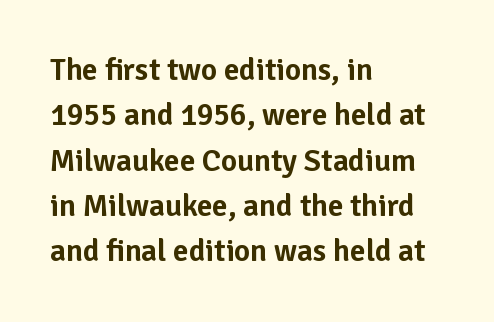
The image shows 31 px sans-serif type, upright; set left-aligned, normal line spacing (1.46x), normal letter spacing, not underlined; low stroke contrast and a medium x-height.
